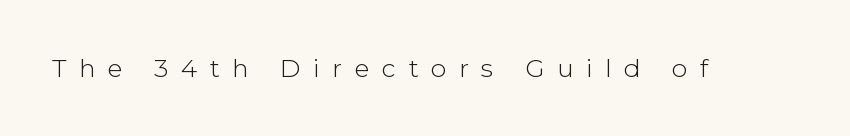
{"italic": "no", "bold": "no", "underline": "no", "letter_spacing": "wide", "letter_spacing_em": 0.5, "glyph_px": 25}
